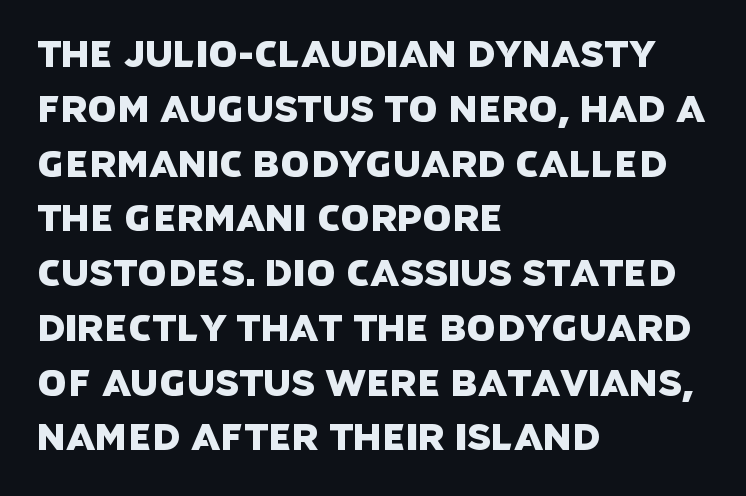
Spacing between characters is what you'd get straight out of the box. The face used here is proportionally spaced, like ordinary book or web type. Vertical spacing — default. Plain, unruled lines of type. Look at the bottom of the vertical strokes: they stop flat, with no serifs.
